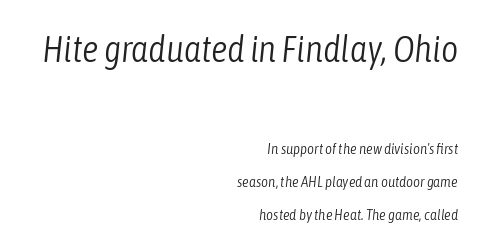
Reading down the block, your eye finds every line finishing at a fixed right position. Two sizes are in play, and the larger belongs to the first block. Glance below the letters and you will spot only blank space. The face used here is rendered with its standard letterfit.
